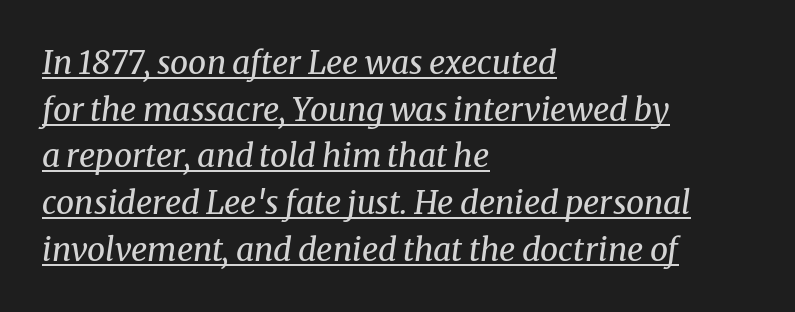
{"serif": "yes", "italic": "yes", "lean": "right", "slant_degrees": 8, "bold": "no", "weight": "regular", "width": "normal", "stroke_contrast": "medium", "x_height": "medium", "monospaced": "no", "underline": "yes", "align": "left", "line_spacing": "normal", "line_spacing_ratio": 1.46, "letter_spacing": "normal", "letter_spacing_em": 0.0, "glyph_px": 32}
